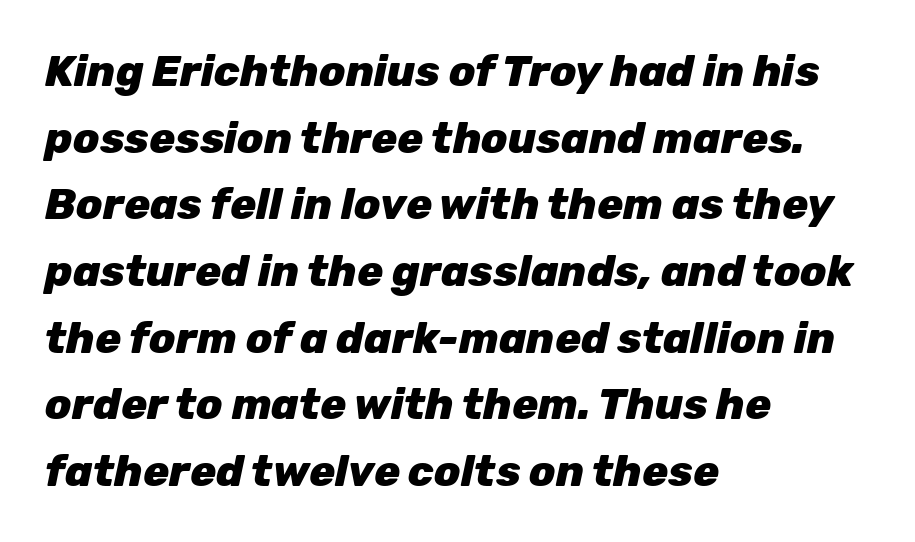
{"italic": "yes", "lean": "right", "slant_degrees": 12, "bold": "yes", "weight": "heavy", "width": "normal", "stroke_contrast": "low", "x_height": "medium", "monospaced": "no", "underline": "no", "align": "left", "line_spacing": "normal", "line_spacing_ratio": 1.55, "letter_spacing": "normal", "letter_spacing_em": 0.0, "glyph_px": 43}
